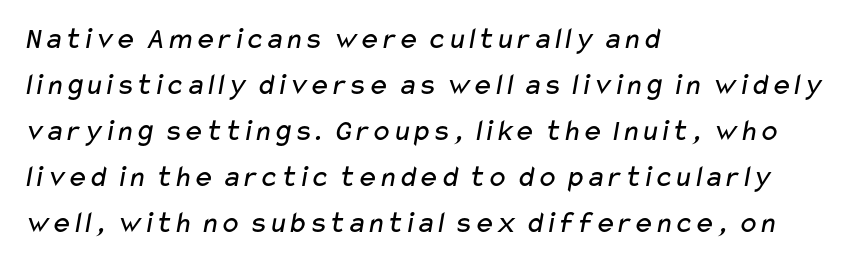
The image shows 31 px regular-weight, wide sans-serif type; set left-aligned, normal line spacing (1.48x), normal letter spacing, not underlined; low stroke contrast and a medium x-height.
